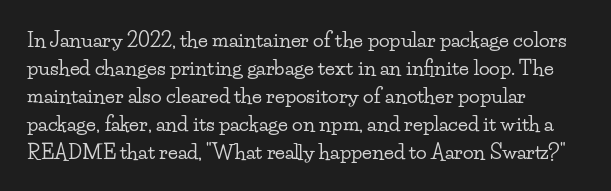
The image shows 20 px text type, upright; set left-aligned, normal line spacing (1.4x), normal letter spacing, not underlined.
